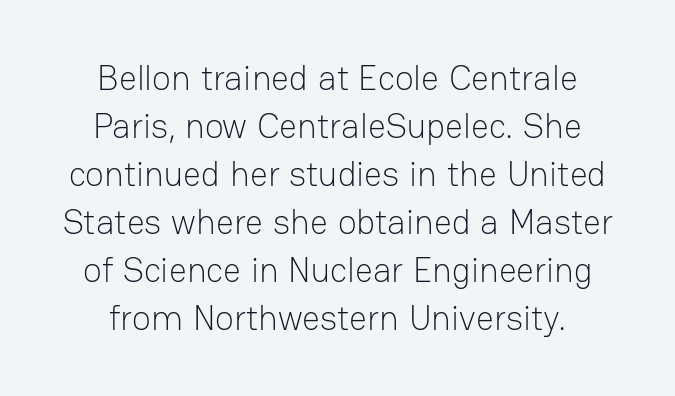
The image shows 35 px light sans-serif type, upright; set normal line spacing (1.37x), normal letter spacing, not underlined; low stroke contrast and a medium x-height.
